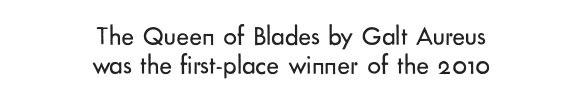
{"italic": "no", "bold": "no", "underline": "no", "align": "center", "line_spacing": "tight", "line_spacing_ratio": 1.06, "letter_spacing": "normal", "letter_spacing_em": 0.0, "glyph_px": 27}
